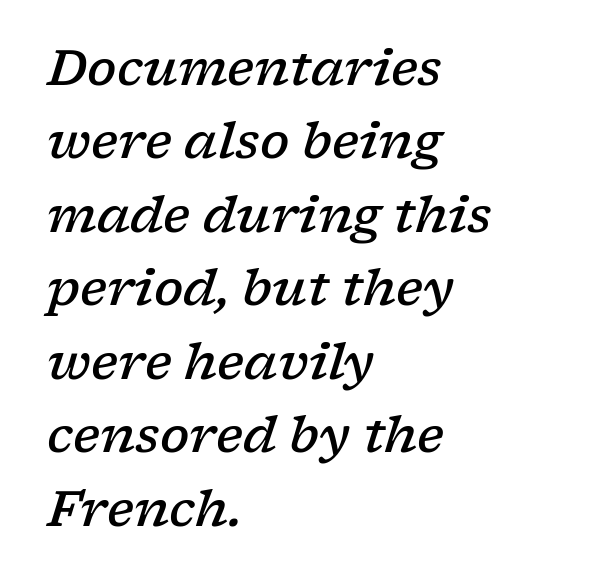
Q: Is the text bold? A: Semi-bold.
Q: Is the text italic (slanted)? A: Yes, it leans right by about 17 degrees.
Q: Is the typeface a serif or a sans-serif typeface? A: Serif.
Q: Is the text underlined? A: No.
Q: How is the paragraph aligned? A: Left-aligned.
Q: Is the spacing between letters normal or unusually wide? A: Normal.
Q: Is the spacing between lines tight, normal or loose? A: Normal.
Q: Width (condensed, normal, or wide)? A: Wide.
Q: Stroke contrast? A: Low.
Q: x-height? A: Medium.
Q: Monospaced? A: No.
